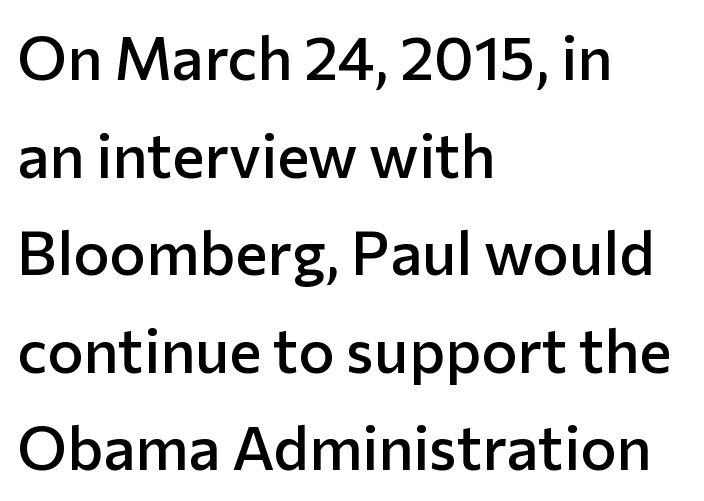
Q: Is the text bold? A: Semi-bold.
Q: Is the text italic (slanted)? A: No, it is upright.
Q: Is the typeface a serif or a sans-serif typeface? A: Sans-serif.
Q: Is the text underlined? A: No.
Q: How is the paragraph aligned? A: Left-aligned.
Q: Is the spacing between letters normal or unusually wide? A: Normal.
Q: Is the spacing between lines tight, normal or loose? A: Normal.
Q: Width (condensed, normal, or wide)? A: Normal.
Q: Stroke contrast? A: Low.
Q: x-height? A: Medium.
Q: Monospaced? A: No.
